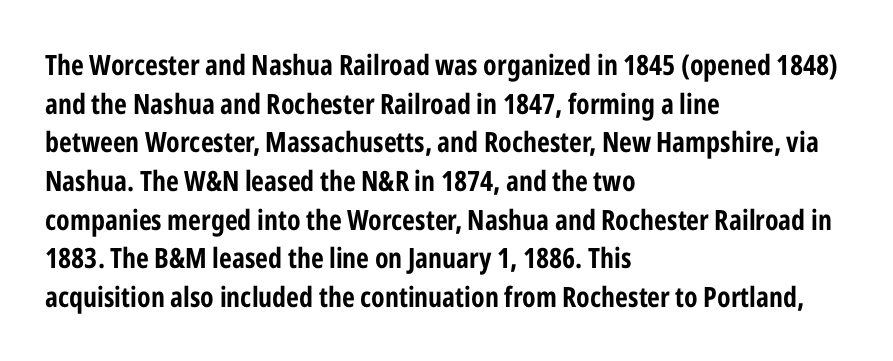
The image shows 28 px bold, condensed sans-serif type, upright; set left-aligned, normal line spacing (1.38x), normal letter spacing, not underlined; low stroke contrast and a medium x-height.
